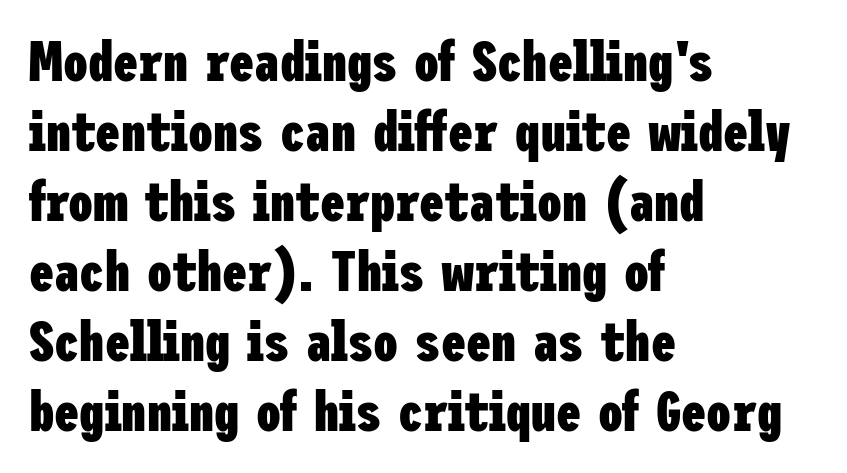
Q: Is the text bold? A: Yes.
Q: Is the text italic (slanted)? A: No, it is upright.
Q: Is the typeface a serif or a sans-serif typeface? A: Sans-serif.
Q: Is the text underlined? A: No.
Q: How is the paragraph aligned? A: Left-aligned.
Q: Is the spacing between letters normal or unusually wide? A: Normal.
Q: Is the spacing between lines tight, normal or loose? A: Normal.
Q: Width (condensed, normal, or wide)? A: Condensed.
Q: Stroke contrast? A: Low.
Q: x-height? A: Medium.
